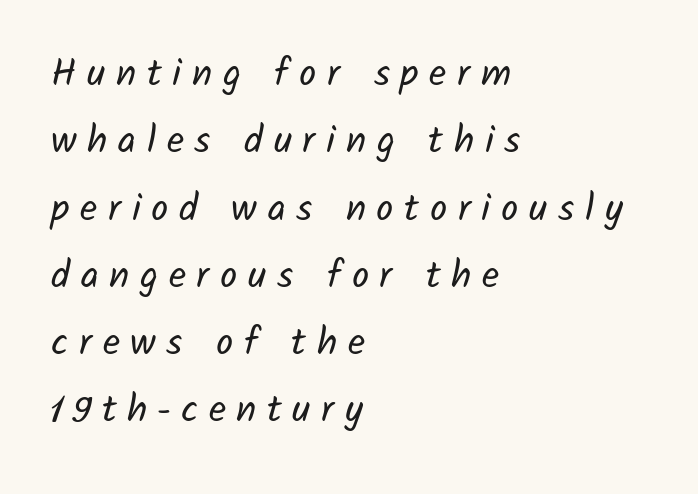
{"serif": "no", "bold": "no", "weight": "regular", "width": "normal", "stroke_contrast": "low", "x_height": "medium", "monospaced": "no", "underline": "no", "align": "left", "line_spacing_ratio": 1.77, "letter_spacing": "wide", "letter_spacing_em": 0.28, "glyph_px": 38}
